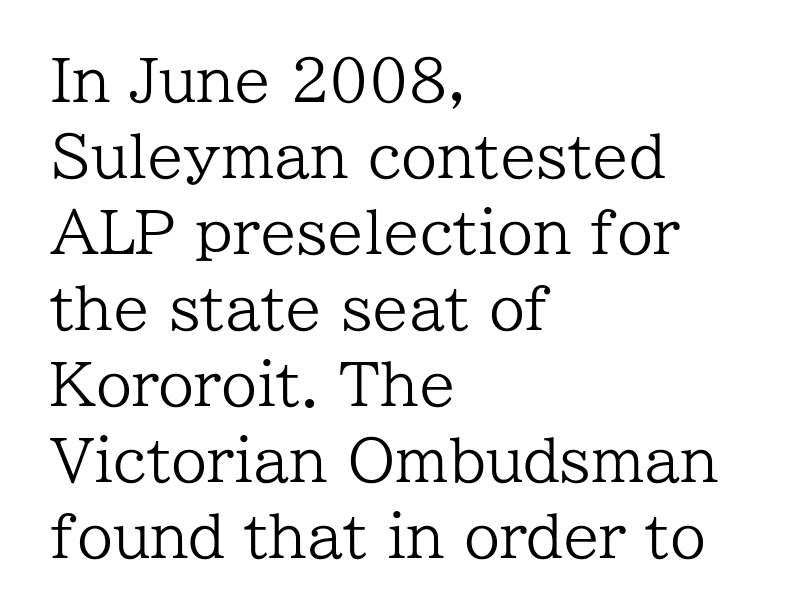
{"serif": "yes", "italic": "no", "bold": "no", "weight": "regular", "width": "normal", "stroke_contrast": "low", "x_height": "medium", "monospaced": "no", "underline": "no", "align": "left", "line_spacing": "normal", "line_spacing_ratio": 1.31, "letter_spacing": "normal", "letter_spacing_em": 0.0, "glyph_px": 58}
